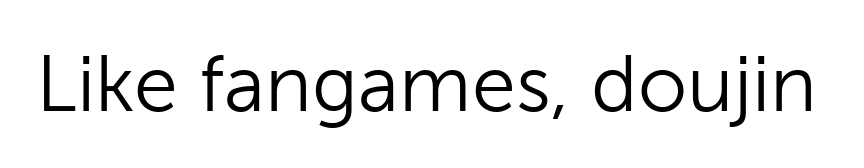
The image shows 79 px light sans-serif type, upright; set normal letter spacing, not underlined; low stroke contrast and a medium x-height.
